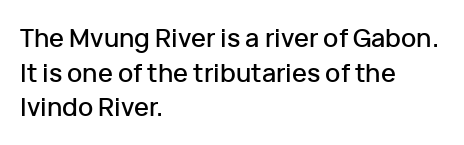
{"italic": "no", "underline": "no", "align": "left", "line_spacing": "normal", "line_spacing_ratio": 1.39, "letter_spacing": "normal", "letter_spacing_em": 0.0, "glyph_px": 25}
